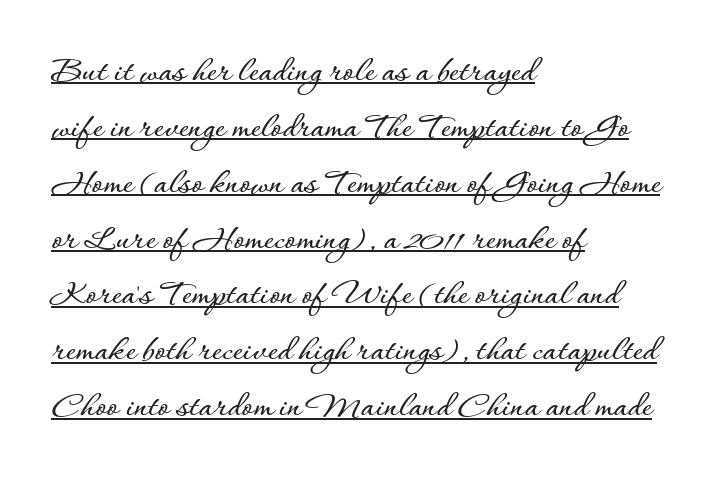
The image shows 38 px text type; set left-aligned, normal line spacing (1.47x), normal letter spacing, underlined; low stroke contrast and a small x-height.
